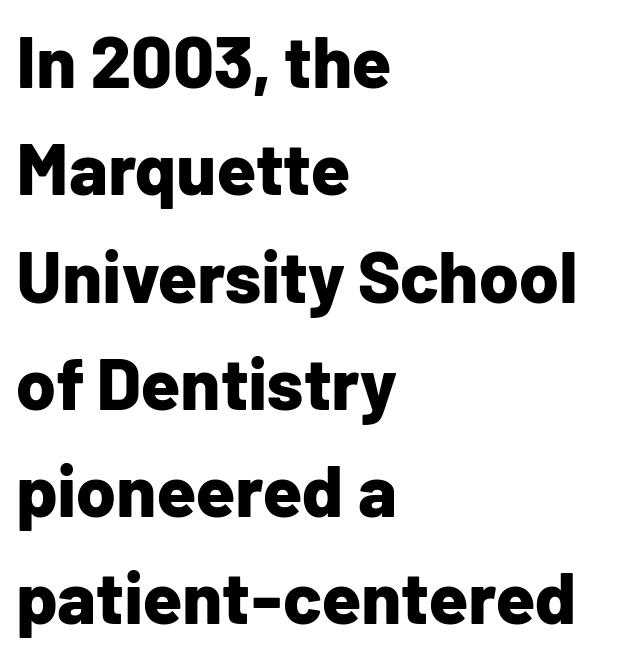
Q: Is the text bold? A: Yes.
Q: Is the text italic (slanted)? A: No, it is upright.
Q: Is the typeface a serif or a sans-serif typeface? A: Sans-serif.
Q: Is the text underlined? A: No.
Q: How is the paragraph aligned? A: Left-aligned.
Q: Is the spacing between letters normal or unusually wide? A: Normal.
Q: Is the spacing between lines tight, normal or loose? A: Normal.
Q: Width (condensed, normal, or wide)? A: Normal.
Q: Stroke contrast? A: Low.
Q: x-height? A: Medium.
Q: Monospaced? A: No.
